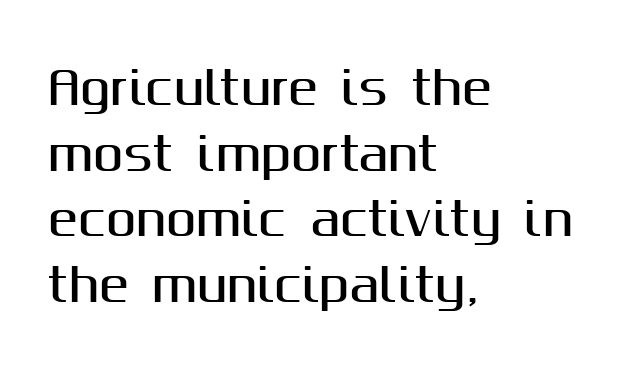
The image shows 45 px sans-serif type, upright; set left-aligned, normal line spacing (1.46x), normal letter spacing, not underlined; medium stroke contrast and a medium x-height.
